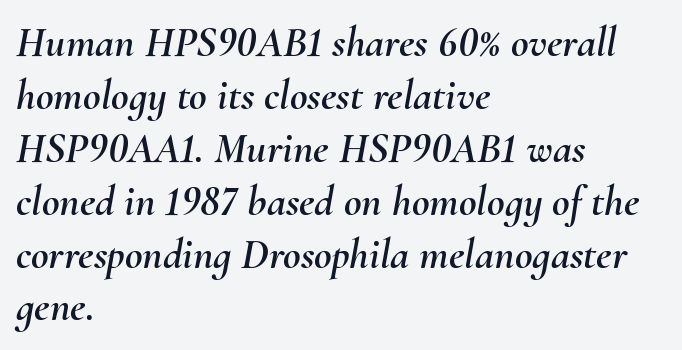
Q: Is the text italic (slanted)? A: Yes, it leans right by about 10 degrees.
Q: Is the text underlined? A: No.
Q: How is the paragraph aligned? A: Left-aligned.
Q: Is the spacing between letters normal or unusually wide? A: Normal.
Q: Width (condensed, normal, or wide)? A: Normal.
Q: Stroke contrast? A: Medium.
Q: x-height? A: Small.
Q: Monospaced? A: No.
